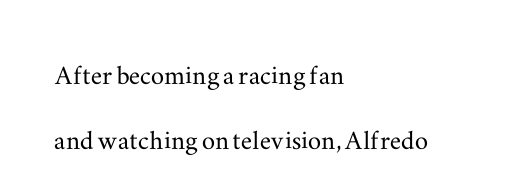
The image shows 33 px wide serif type, upright; set left-aligned, loose line spacing (1.96x), normal letter spacing, not underlined; medium stroke contrast and a small x-height.
